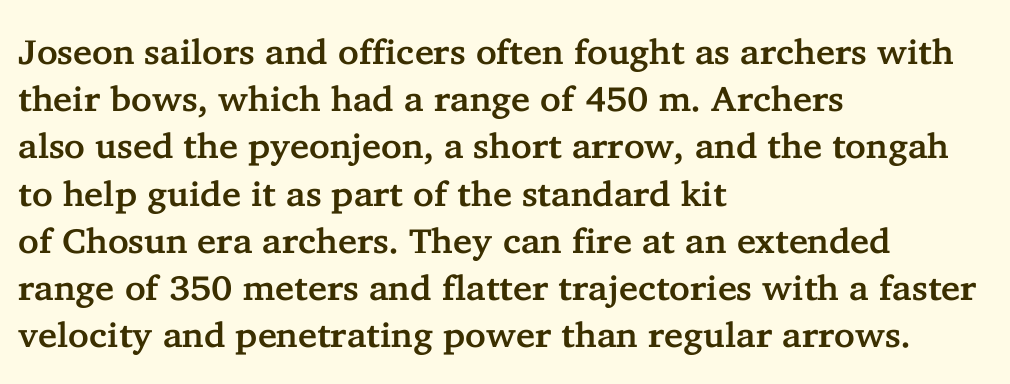
Successive baselines arrive at the customary interval. I'd call this a serif setting — the letters wear small feet. A typesetter would call this zero additional tracking. In CSS terms this would be text-align: left. This rendering features lettering with no underline.
